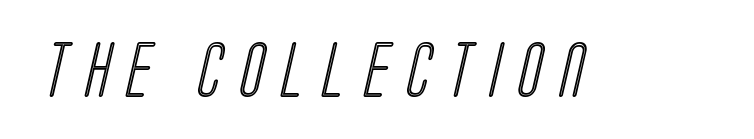
The rendering inserts visible extra space after every character. Honestly, there is no underline to notice here at all. A typesetter would call this proportional, since set widths differ per character.
